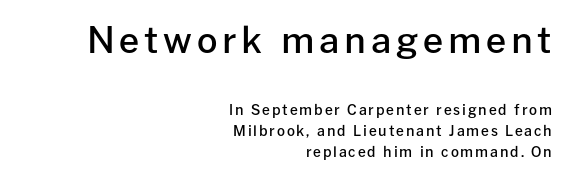
The lines sit at an ordinary, default distance from one another. Bigger letters appear in the top chunk; the bottom chunk is reduced. Looks like regular typesetting: each glyph gets only the width it needs. The characters display no serif detailing; their extremities are plain.
